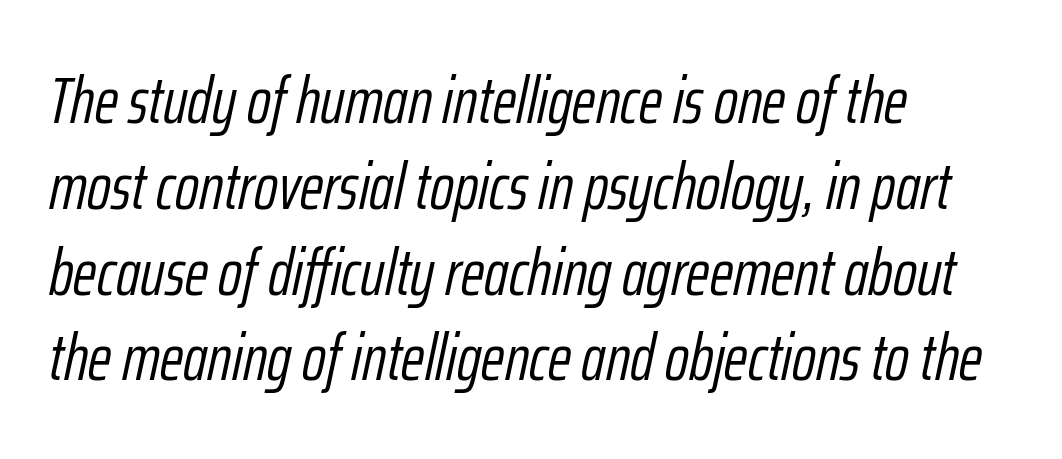
{"italic": "yes", "lean": "right", "slant_degrees": 12, "bold": "no", "weight": "light", "width": "condensed", "stroke_contrast": "low", "x_height": "medium", "monospaced": "no", "underline": "no", "align": "left", "line_spacing": "normal", "line_spacing_ratio": 1.32, "letter_spacing": "normal", "letter_spacing_em": 0.0, "glyph_px": 65}
